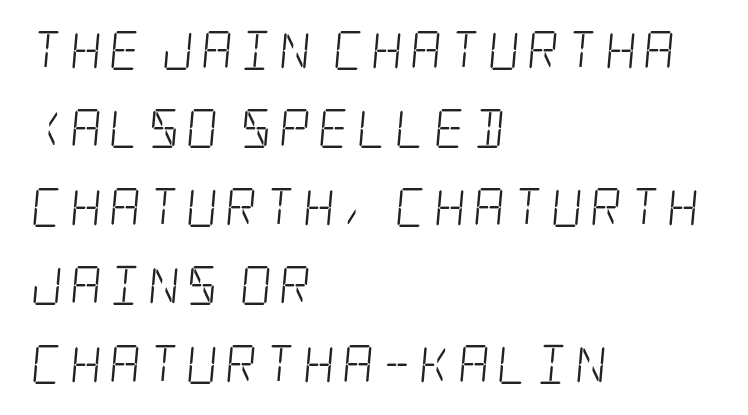
{"serif": "yes", "bold": "no", "weight": "light", "width": "condensed", "stroke_contrast": "low", "x_height": "large", "underline": "no", "align": "left", "line_spacing": "loose", "line_spacing_ratio": 2.01, "glyph_px": 39}
